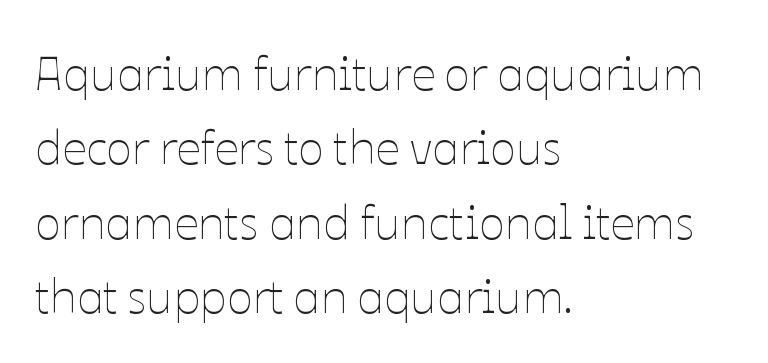
{"italic": "no", "bold": "no", "weight": "thin", "width": "normal", "stroke_contrast": "low", "x_height": "medium", "monospaced": "no", "underline": "no", "align": "left", "line_spacing": "normal", "line_spacing_ratio": 1.55, "letter_spacing": "normal", "letter_spacing_em": 0.0, "glyph_px": 48}
